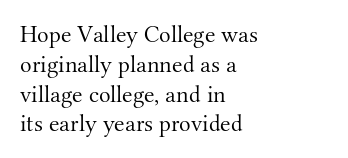
{"italic": "no", "bold": "no", "underline": "no", "align": "left", "line_spacing_ratio": 1.24, "letter_spacing": "normal", "letter_spacing_em": 0.0, "glyph_px": 24}
